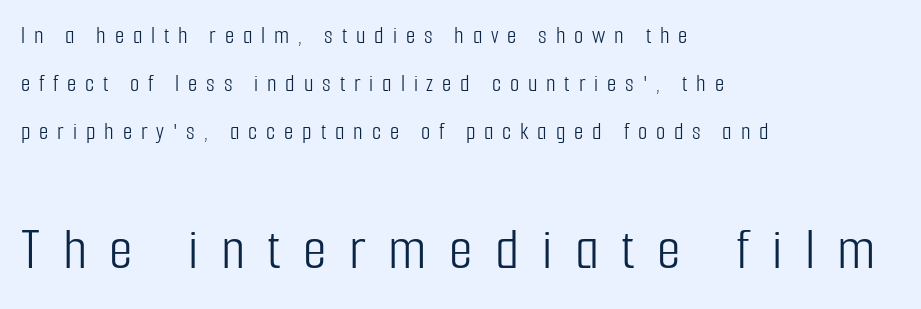
{"serif": "no", "italic": "no", "bold": "no", "weight": "light", "width": "condensed", "stroke_contrast": "low", "x_height": "medium", "monospaced": "no", "underline": "no", "align": "left", "line_spacing": "loose", "line_spacing_ratio": 1.99, "letter_spacing": "wide", "letter_spacing_em": 0.37, "larger_block": "second", "size_ratio": 2.54, "glyph_px": 61}
